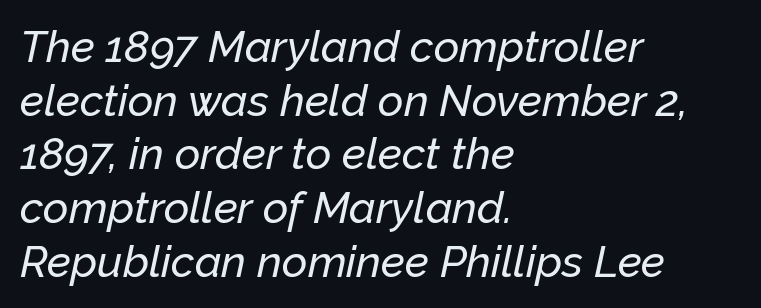
Here the glyphs are tracked normally, forming tight word shapes. Casual observation: everything's shoved over to the left. Is this a fixed-width face? No — the glyphs have proportional, varying widths. Glance below the letters and you will spot only blank space.
